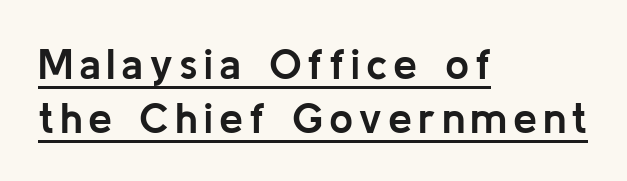
The image shows 43 px semibold sans-serif type, upright; set left-aligned, normal line spacing (1.26x), underlined; low stroke contrast and a medium x-height.
